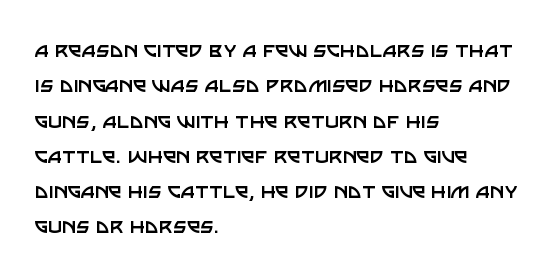
{"italic": "no", "bold": "no", "underline": "no", "align": "left", "line_spacing": "normal", "line_spacing_ratio": 1.47, "letter_spacing": "normal", "letter_spacing_em": 0.0, "glyph_px": 24}
